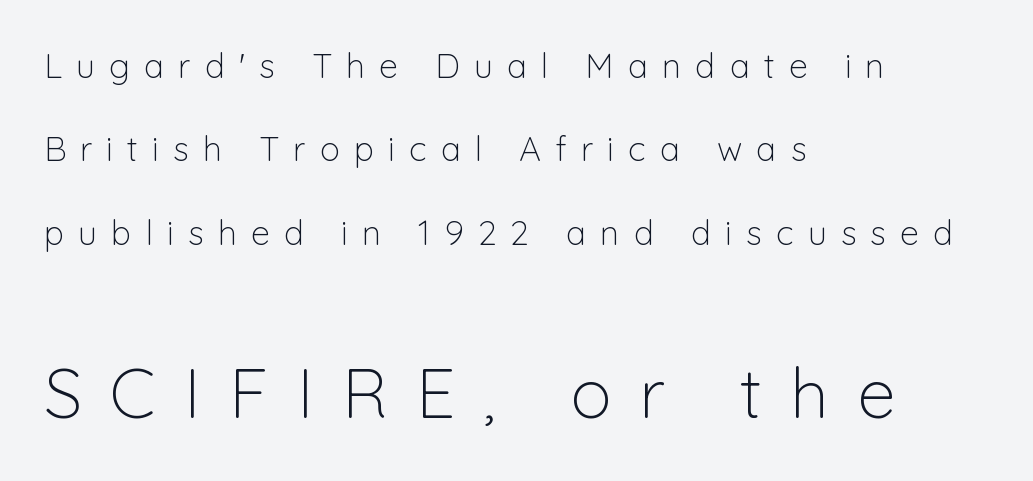
{"serif": "no", "italic": "no", "bold": "no", "weight": "light", "width": "normal", "stroke_contrast": "low", "x_height": "medium", "monospaced": "no", "underline": "no", "align": "left", "line_spacing": "loose", "line_spacing_ratio": 2.45, "letter_spacing": "wide", "letter_spacing_em": 0.41, "larger_block": "second", "size_ratio": 2.03, "glyph_px": 69}
